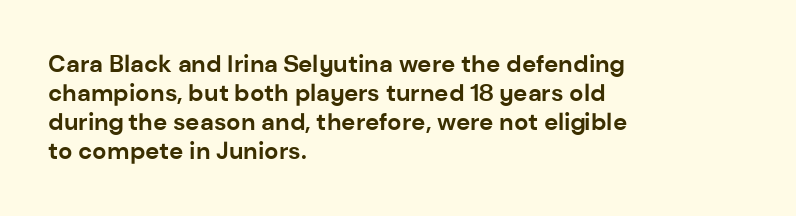
{"italic": "no", "bold": "yes", "underline": "no", "align": "left", "line_spacing_ratio": 1.21, "letter_spacing": "normal", "letter_spacing_em": 0.0, "glyph_px": 24}
